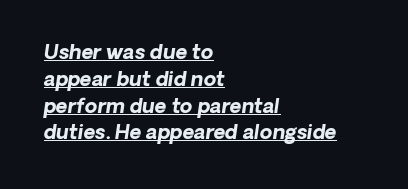
Notice how descenders clear the ascenders below comfortably — that's standard leading. It's the slanting kind of type. This rendering features underlined lettering. Alignment: flush left.
